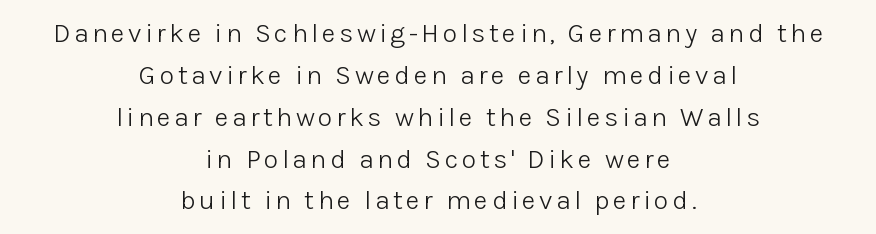
Q: Is the text bold? A: No.
Q: Is the text italic (slanted)? A: No, it is upright.
Q: Is the text underlined? A: No.
Q: How is the paragraph aligned? A: Centered.
Q: Is the spacing between lines tight, normal or loose? A: Normal.
